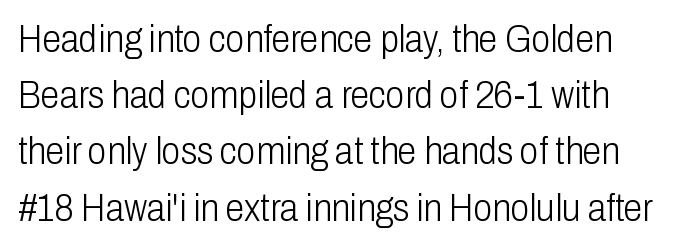
Q: Is the text bold? A: No.
Q: Is the text italic (slanted)? A: No, it is upright.
Q: Is the typeface a serif or a sans-serif typeface? A: Sans-serif.
Q: Is the text underlined? A: No.
Q: Is the spacing between letters normal or unusually wide? A: Normal.
Q: Is the spacing between lines tight, normal or loose? A: Normal.
Q: Width (condensed, normal, or wide)? A: Condensed.
Q: Stroke contrast? A: Low.
Q: x-height? A: Medium.
Q: Monospaced? A: No.
